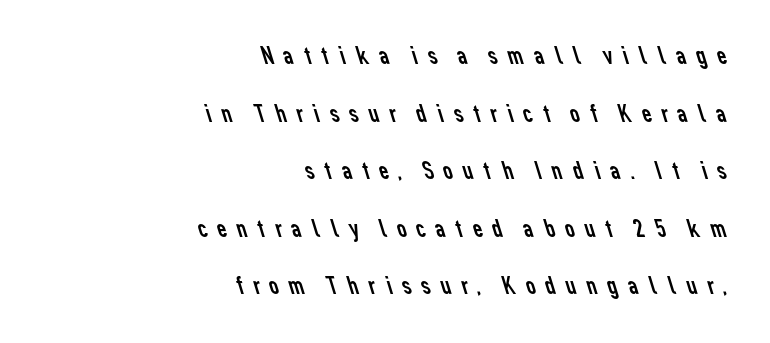
Letters rest on an invisible, unmarked baseline. The text block is weighted toward the right margin, trailing off unevenly leftward. Weight: regular or lighter. Look at the tracking — it's clearly loosened, letters drifting apart.
